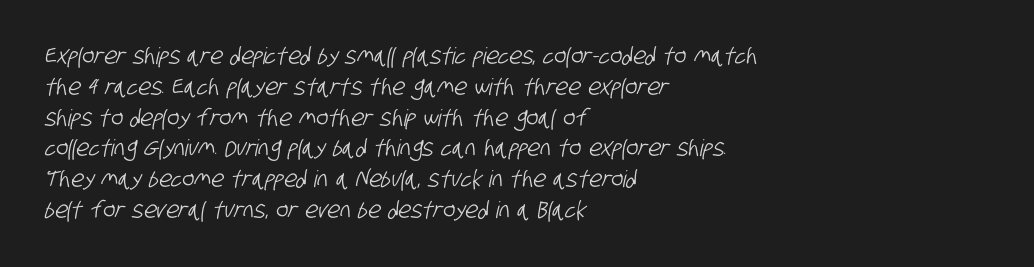
Q: Is the text underlined? A: No.
Q: How is the paragraph aligned? A: Left-aligned.
Q: Is the spacing between letters normal or unusually wide? A: Normal.
Q: Is the spacing between lines tight, normal or loose? A: Normal.
